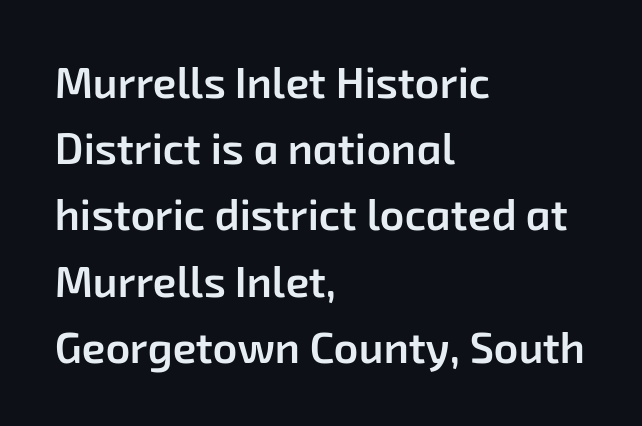
The image shows 43 px semibold sans-serif type; set left-aligned, normal line spacing (1.54x), normal letter spacing, not underlined; low stroke contrast and a medium x-height.
